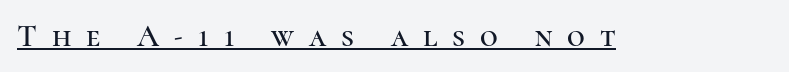
Q: Is the text italic (slanted)? A: No, it is upright.
Q: Is the typeface a serif or a sans-serif typeface? A: Serif.
Q: Is the text underlined? A: Yes.
Q: Is the spacing between letters normal or unusually wide? A: Unusually wide.
Q: Width (condensed, normal, or wide)? A: Normal.
Q: Stroke contrast? A: High.
Q: x-height? A: Medium.
Q: Monospaced? A: No.
